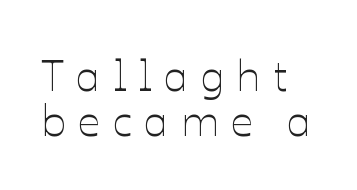
Q: Is the text bold? A: No.
Q: Is the text italic (slanted)? A: No, it is upright.
Q: Is the text underlined? A: No.
Q: How is the paragraph aligned? A: Left-aligned.
Q: Is the spacing between letters normal or unusually wide? A: Unusually wide.
Q: Is the spacing between lines tight, normal or loose? A: Tight.
Q: Width (condensed, normal, or wide)? A: Normal.
Q: Stroke contrast? A: Low.
Q: x-height? A: Medium.
Q: Monospaced? A: No.
